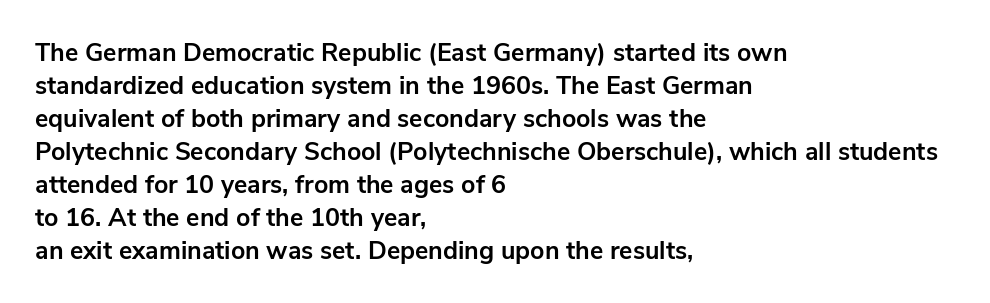
Q: Is the text bold? A: Yes.
Q: Is the text italic (slanted)? A: No, it is upright.
Q: Is the text underlined? A: No.
Q: How is the paragraph aligned? A: Left-aligned.
Q: Is the spacing between letters normal or unusually wide? A: Normal.
Q: Is the spacing between lines tight, normal or loose? A: Normal.
